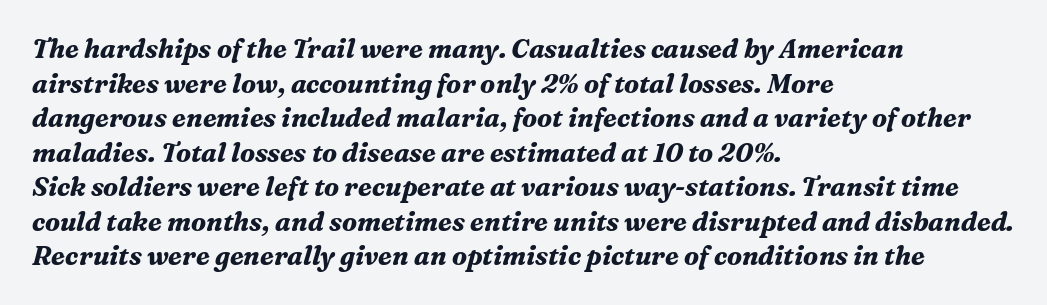
Q: Is the text bold? A: Yes.
Q: Is the text italic (slanted)? A: Yes, it leans right by about 16 degrees.
Q: Is the text underlined? A: No.
Q: How is the paragraph aligned? A: Left-aligned.
Q: Is the spacing between letters normal or unusually wide? A: Normal.
Q: Is the spacing between lines tight, normal or loose? A: Normal.
